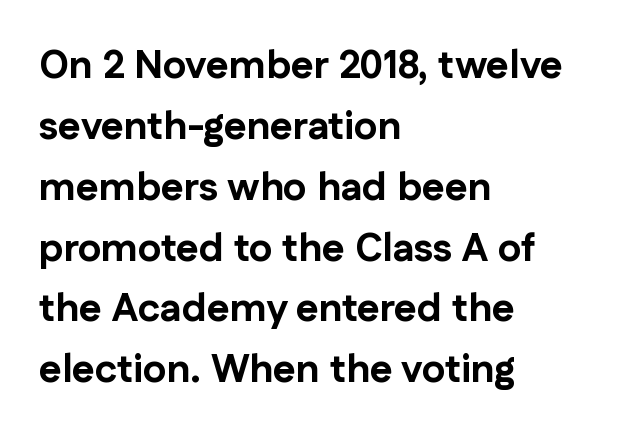
Q: Is the text bold? A: Yes.
Q: Is the text italic (slanted)? A: No, it is upright.
Q: Is the typeface a serif or a sans-serif typeface? A: Sans-serif.
Q: Is the text underlined? A: No.
Q: How is the paragraph aligned? A: Left-aligned.
Q: Is the spacing between letters normal or unusually wide? A: Normal.
Q: Is the spacing between lines tight, normal or loose? A: Normal.
Q: Width (condensed, normal, or wide)? A: Normal.
Q: Stroke contrast? A: Low.
Q: x-height? A: Medium.
Q: Monospaced? A: No.
